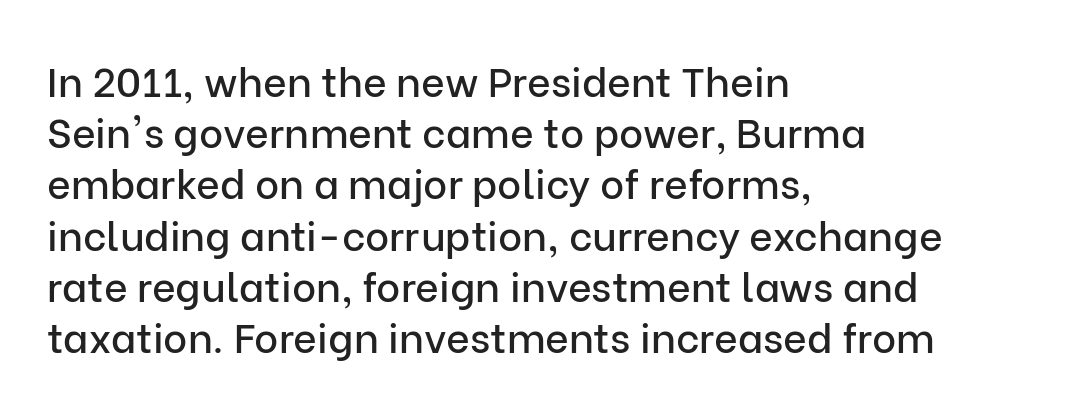
Q: Is the text italic (slanted)? A: No, it is upright.
Q: Is the typeface a serif or a sans-serif typeface? A: Sans-serif.
Q: Is the text underlined? A: No.
Q: How is the paragraph aligned? A: Left-aligned.
Q: Is the spacing between letters normal or unusually wide? A: Normal.
Q: Is the spacing between lines tight, normal or loose? A: Normal.
Q: Width (condensed, normal, or wide)? A: Normal.
Q: Stroke contrast? A: Low.
Q: x-height? A: Medium.
Q: Monospaced? A: No.
